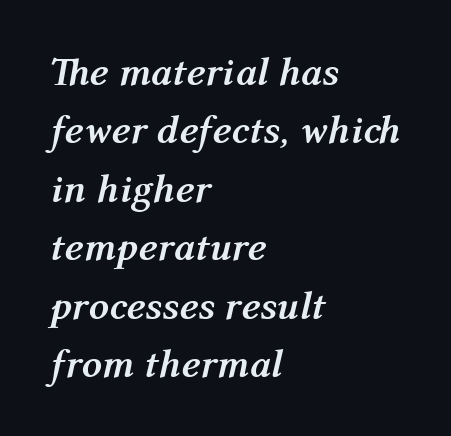
The image shows 40 px semibold type, italic (leaning right); set left-aligned, normal line spacing (1.46x), normal letter spacing, not underlined; medium stroke contrast and a medium x-height.
